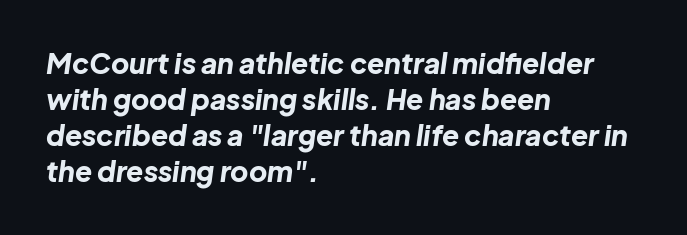
Q: Is the text bold? A: Yes.
Q: Is the text italic (slanted)? A: Yes, it leans right by about 8 degrees.
Q: Is the text underlined? A: No.
Q: How is the paragraph aligned? A: Left-aligned.
Q: Is the spacing between letters normal or unusually wide? A: Normal.
Q: Is the spacing between lines tight, normal or loose? A: Normal.
Q: Width (condensed, normal, or wide)? A: Normal.
Q: Stroke contrast? A: Low.
Q: x-height? A: Medium.
Q: Monospaced? A: No.
